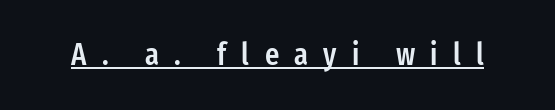
{"serif": "no", "italic": "no", "bold": "semi", "weight": "semibold", "width": "condensed", "stroke_contrast": "low", "x_height": "medium", "monospaced": "no", "underline": "yes", "letter_spacing": "wide", "letter_spacing_em": 0.49, "glyph_px": 31}
